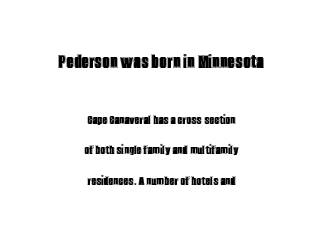
{"italic": "no", "underline": "no", "align": "center", "line_spacing": "loose", "line_spacing_ratio": 2.16, "letter_spacing": "normal", "letter_spacing_em": 0.0, "larger_block": "first", "size_ratio": 1.5, "glyph_px": 21}
